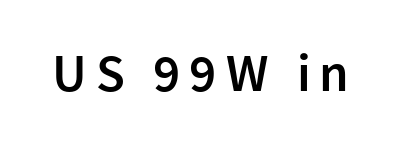
The image shows 53 px semibold sans-serif type, upright; set not underlined; low stroke contrast and a medium x-height.
